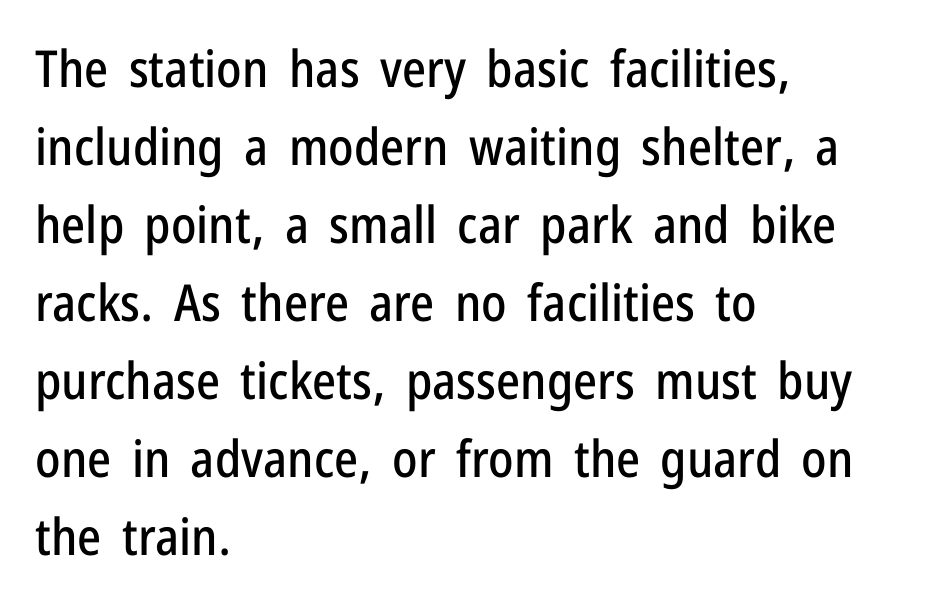
Between one letter and the next there's only the usual sliver of space. If you drew a line through each stem, it would be perfectly vertical. Unlike a traditional serif, this face leaves its strokes unadorned. Nobody drew a line under any word here. The rendering anchors every line to the left-hand side.
